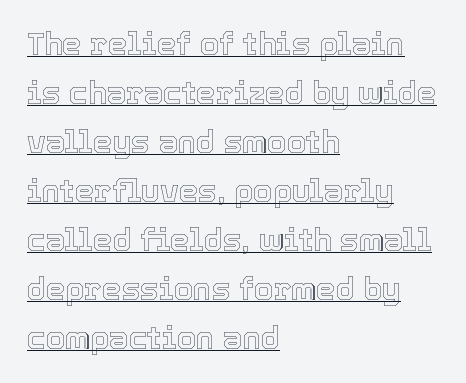
Q: Is the text italic (slanted)? A: No, it is upright.
Q: Is the text underlined? A: Yes.
Q: How is the paragraph aligned? A: Left-aligned.
Q: Is the spacing between letters normal or unusually wide? A: Normal.
Q: Is the spacing between lines tight, normal or loose? A: Normal.
Q: Width (condensed, normal, or wide)? A: Normal.
Q: x-height? A: Medium.
Q: Monospaced? A: No.
